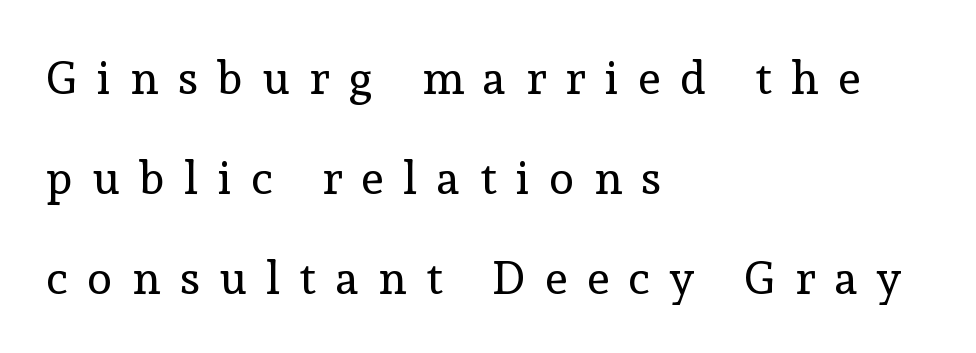
{"serif": "yes", "italic": "no", "bold": "no", "weight": "regular", "width": "normal", "x_height": "medium", "monospaced": "no", "underline": "no", "align": "left", "line_spacing": "loose", "line_spacing_ratio": 2.17, "letter_spacing": "wide", "letter_spacing_em": 0.43, "glyph_px": 46}
